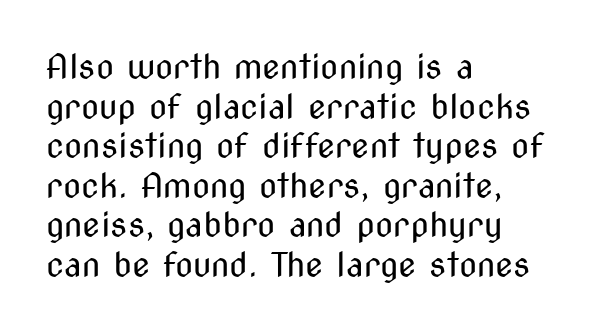
Varying glyph widths throughout — classic text-font behaviour. Is there any slant? The stems are plumb. The typeface chosen for these lines omits serifs. The tracking reads as untouched default to a designer's eye. Lines of text with bare space underneath. The rag falls on the right side of this text block.
